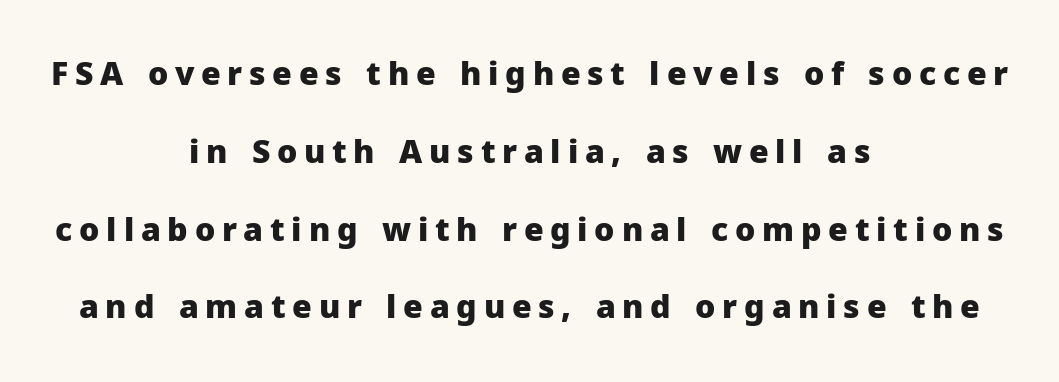
The image shows 32 px heavy sans-serif type, upright; set centered, loose line spacing (2.43x), unusually wide letter spacing (+0.21 em), not underlined; low stroke contrast and a medium x-height.
